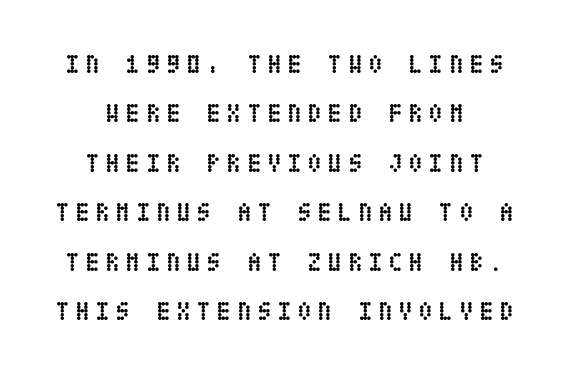
Q: Is the text bold? A: Yes.
Q: Is the text italic (slanted)? A: No, it is upright.
Q: Is the text underlined? A: No.
Q: How is the paragraph aligned? A: Centered.
Q: Is the spacing between letters normal or unusually wide? A: Unusually wide.
Q: Is the spacing between lines tight, normal or loose? A: Loose.
